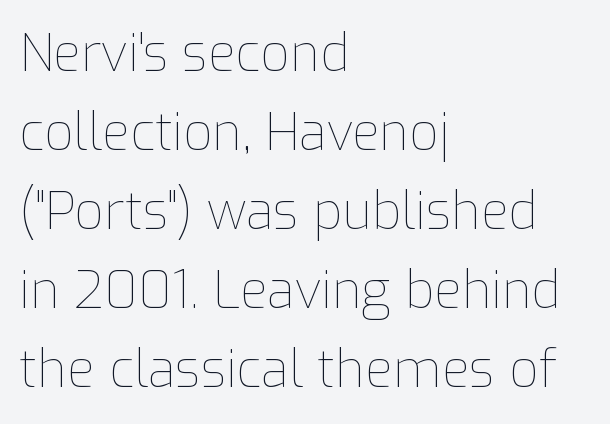
{"italic": "no", "bold": "no", "weight": "thin", "width": "normal", "stroke_contrast": "low", "x_height": "medium", "monospaced": "no", "underline": "no", "align": "left", "line_spacing": "normal", "line_spacing_ratio": 1.55, "letter_spacing": "normal", "letter_spacing_em": 0.0, "glyph_px": 51}
